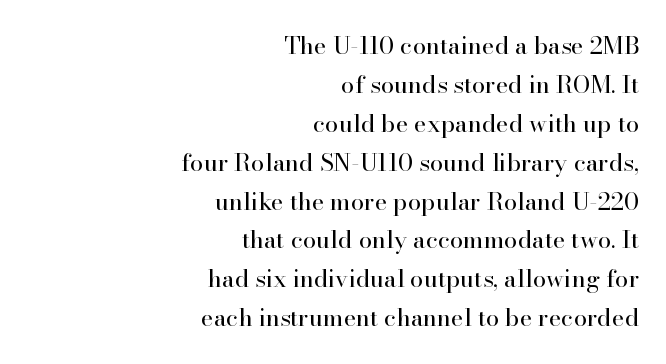
The image shows 24 px text type, upright; set right-aligned, normal line spacing (1.62x), normal letter spacing, not underlined.
